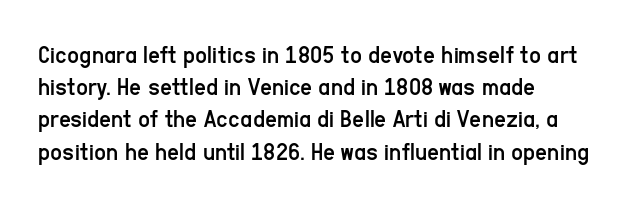
Q: Is the text bold? A: No.
Q: Is the text italic (slanted)? A: No, it is upright.
Q: Is the text underlined? A: No.
Q: How is the paragraph aligned? A: Left-aligned.
Q: Is the spacing between letters normal or unusually wide? A: Normal.
